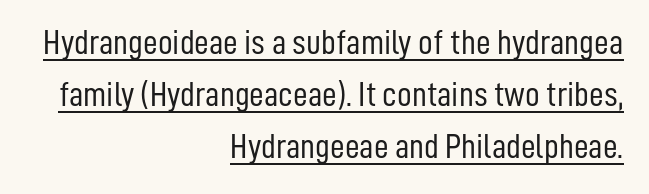
Q: Is the text bold? A: No.
Q: Is the text italic (slanted)? A: No, it is upright.
Q: Is the typeface a serif or a sans-serif typeface? A: Sans-serif.
Q: Is the text underlined? A: Yes.
Q: How is the paragraph aligned? A: Right-aligned.
Q: Is the spacing between letters normal or unusually wide? A: Normal.
Q: Is the spacing between lines tight, normal or loose? A: Normal.
Q: Width (condensed, normal, or wide)? A: Condensed.
Q: Stroke contrast? A: Low.
Q: x-height? A: Medium.
Q: Monospaced? A: No.
